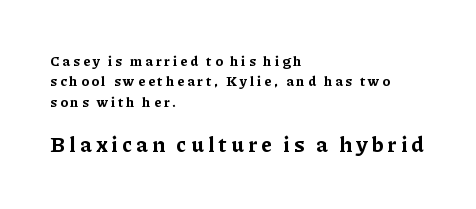
Q: Is the text bold? A: Yes.
Q: Is the text italic (slanted)? A: No, it is upright.
Q: Is the text underlined? A: No.
Q: How is the paragraph aligned? A: Left-aligned.
Q: Is the spacing between letters normal or unusually wide? A: Unusually wide.
Q: Is the spacing between lines tight, normal or loose? A: Normal.
Q: Which block of text is set in a larger size, the first (top) or the second (bottom)? A: The second (bottom) one.
